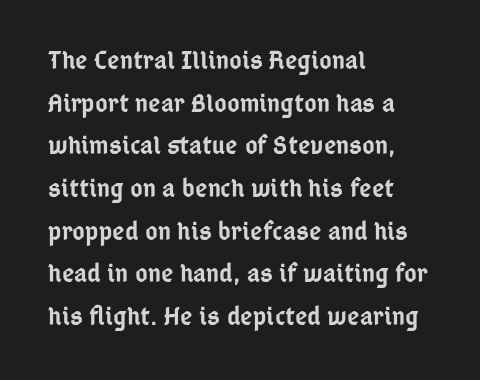
The characters look somewhat weighty, a semibold short of true bold. This sample uses an upright cut, with every glyph sitting square on the baseline. The horizontal fit of the characters is conventional and even. The ragged edge is on the right, which tells us the setting is flush left. This block has exactly the height ordinary leading produces. Glance below the letters and you will spot only blank space.
